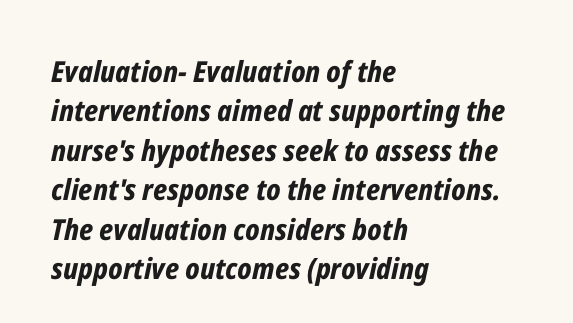
Q: Is the text bold? A: Yes.
Q: Is the text italic (slanted)? A: Yes, it leans right by about 12 degrees.
Q: Is the text underlined? A: No.
Q: How is the paragraph aligned? A: Left-aligned.
Q: Is the spacing between letters normal or unusually wide? A: Normal.
Q: Is the spacing between lines tight, normal or loose? A: Normal.
Q: Width (condensed, normal, or wide)? A: Condensed.
Q: Stroke contrast? A: Low.
Q: x-height? A: Medium.
Q: Monospaced? A: No.
